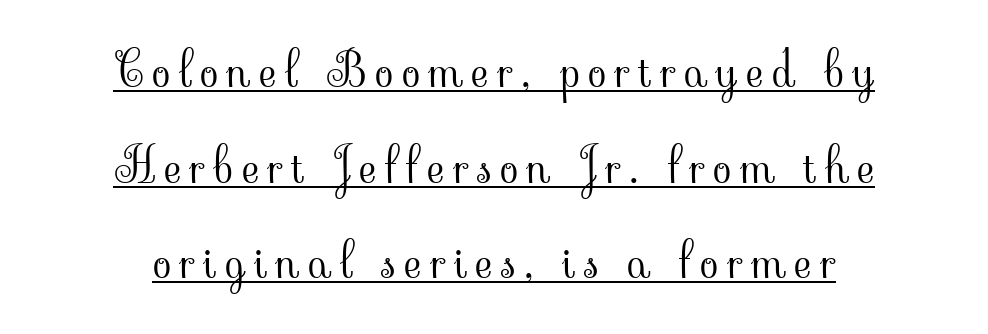
{"serif": "yes", "italic": "no", "bold": "no", "weight": "light", "width": "normal", "stroke_contrast": "low", "x_height": "small", "monospaced": "no", "underline": "yes", "align": "center", "line_spacing": "loose", "line_spacing_ratio": 1.99, "glyph_px": 48}
